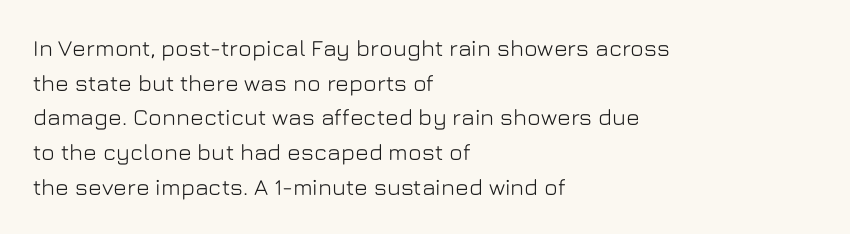
Q: Is the text italic (slanted)? A: No, it is upright.
Q: Is the text underlined? A: No.
Q: How is the paragraph aligned? A: Left-aligned.
Q: Is the spacing between letters normal or unusually wide? A: Normal.
Q: Is the spacing between lines tight, normal or loose? A: Normal.
